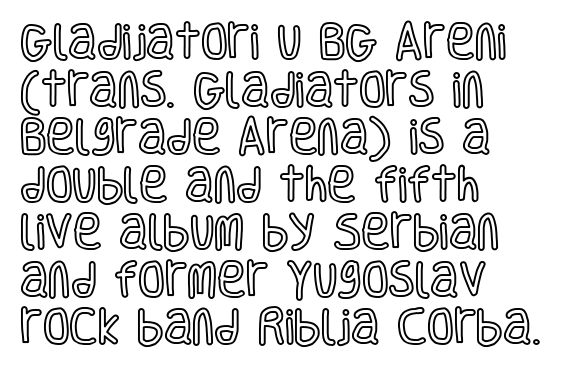
{"italic": "no", "width": "condensed", "x_height": "large", "monospaced": "no", "underline": "no", "align": "left", "line_spacing_ratio": 1.22, "letter_spacing": "normal", "letter_spacing_em": 0.0, "glyph_px": 39}
